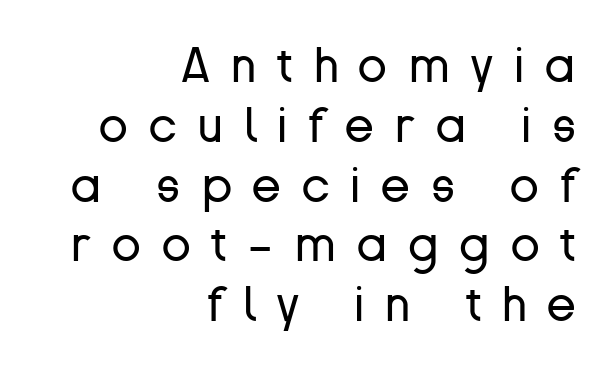
{"serif": "no", "italic": "no", "bold": "no", "weight": "regular", "width": "normal", "stroke_contrast": "low", "x_height": "medium", "monospaced": "no", "underline": "no", "align": "right", "line_spacing_ratio": 1.22, "letter_spacing": "wide", "letter_spacing_em": 0.41, "glyph_px": 49}
